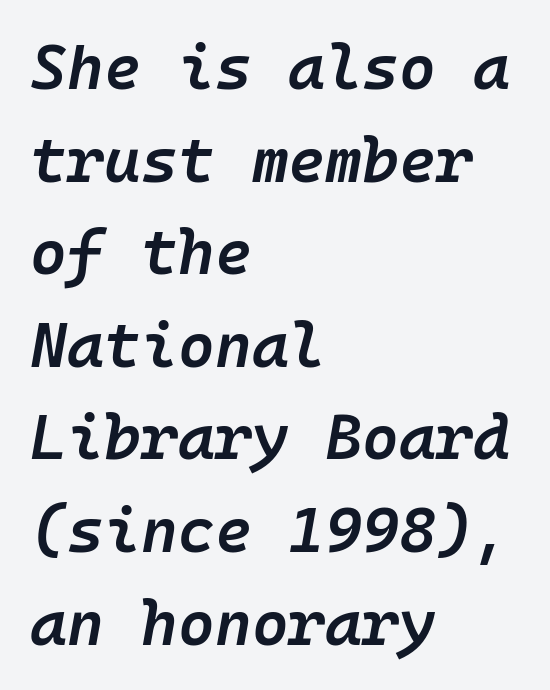
{"italic": "yes", "lean": "right", "slant_degrees": 10, "bold": "semi", "weight": "semibold", "width": "normal", "stroke_contrast": "low", "x_height": "medium", "underline": "no", "align": "left", "line_spacing": "normal", "line_spacing_ratio": 1.47, "letter_spacing": "normal", "letter_spacing_em": 0.0, "glyph_px": 63}
